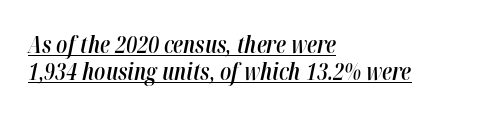
{"italic": "yes", "lean": "right", "slant_degrees": 12, "bold": "semi", "underline": "yes", "align": "left", "line_spacing_ratio": 1.19, "letter_spacing": "normal", "letter_spacing_em": 0.0, "glyph_px": 23}
